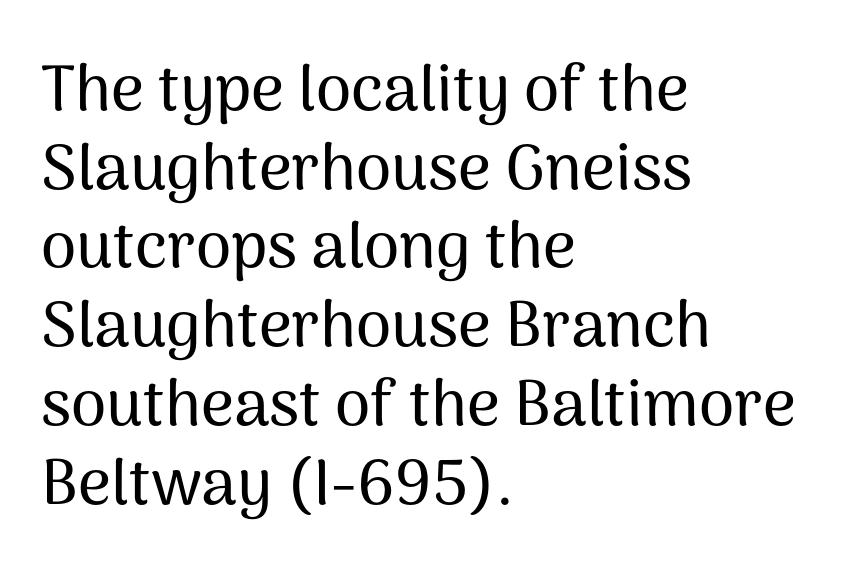
The type family on display is of the sans-serif kind. Each line starts at the same left margin while the right side varies. Spacing verdict: proportional, widths tailored to each character. Ascenders rise straight up at ninety degrees. Observe the ordinary spacing: letters are neighbours, not strangers. Each row of text sits above clean, open space.
